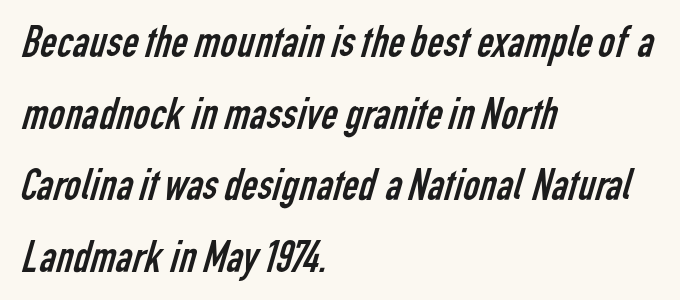
{"serif": "no", "bold": "no", "weight": "regular", "width": "condensed", "stroke_contrast": "low", "x_height": "medium", "monospaced": "no", "underline": "no", "align": "left", "line_spacing": "normal", "line_spacing_ratio": 1.59, "letter_spacing": "normal", "letter_spacing_em": 0.0, "glyph_px": 45}
